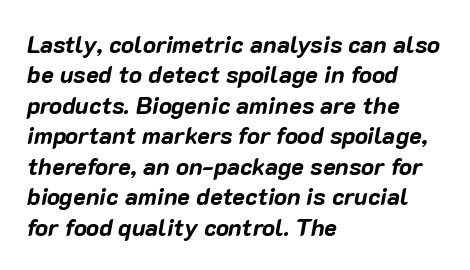
Q: Is the text bold? A: Yes.
Q: Is the text italic (slanted)? A: Yes, it leans right by about 10 degrees.
Q: Is the text underlined? A: No.
Q: How is the paragraph aligned? A: Left-aligned.
Q: Is the spacing between letters normal or unusually wide? A: Normal.
Q: Is the spacing between lines tight, normal or loose? A: Normal.
